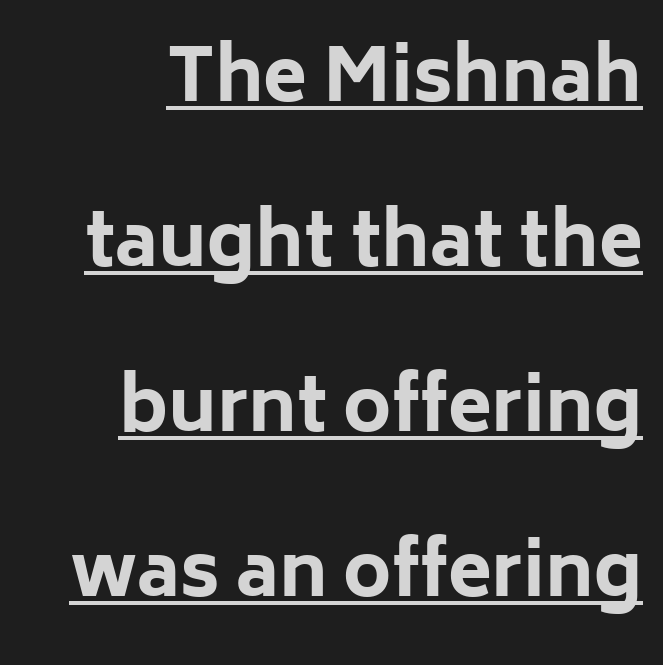
{"serif": "no", "italic": "no", "bold": "yes", "weight": "bold", "width": "normal", "stroke_contrast": "low", "x_height": "medium", "monospaced": "no", "underline": "yes", "align": "right", "line_spacing": "loose", "line_spacing_ratio": 2.29, "letter_spacing": "normal", "letter_spacing_em": 0.0, "glyph_px": 72}
